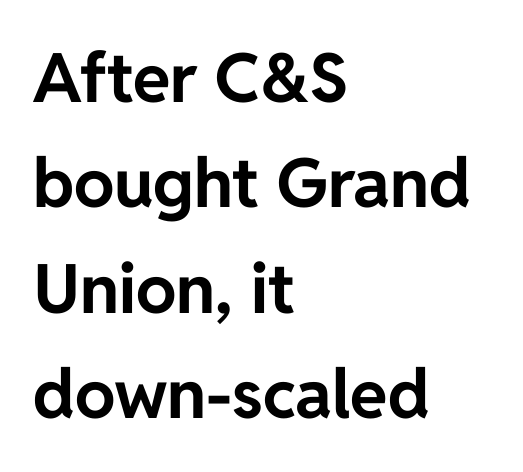
The image shows 68 px bold sans-serif type, upright; set left-aligned, normal line spacing (1.55x), normal letter spacing, not underlined; low stroke contrast and a medium x-height.
